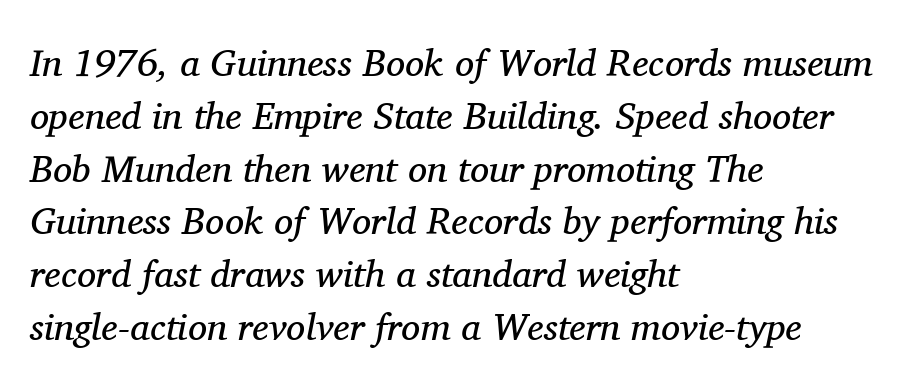
The image shows 38 px regular-weight serif type, italic (leaning right); set left-aligned, normal line spacing (1.39x), normal letter spacing, not underlined; medium stroke contrast and a medium x-height.
